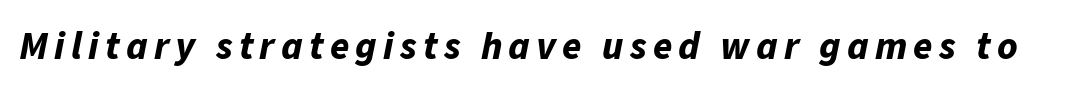
{"italic": "yes", "lean": "right", "slant_degrees": 11, "bold": "yes", "weight": "bold", "width": "normal", "stroke_contrast": "low", "x_height": "medium", "monospaced": "no", "underline": "no", "glyph_px": 39}
